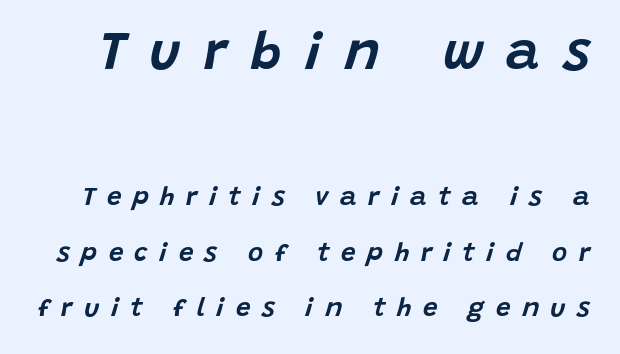
Bigger letters appear in the top chunk; the bottom chunk is reduced. Character widths vary here, with narrow letters taking less room than wide ones. Plain, unruled lines of type. These lines were composed using italics. Students, note that the glyphs here are deliberately spaced far apart.
